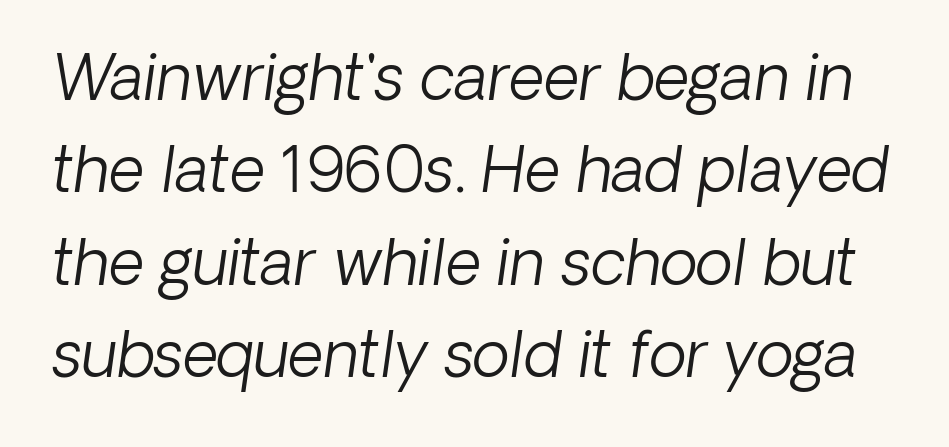
The image shows 62 px light type, italic (leaning right); set normal line spacing (1.49x), normal letter spacing, not underlined; low stroke contrast and a medium x-height.
